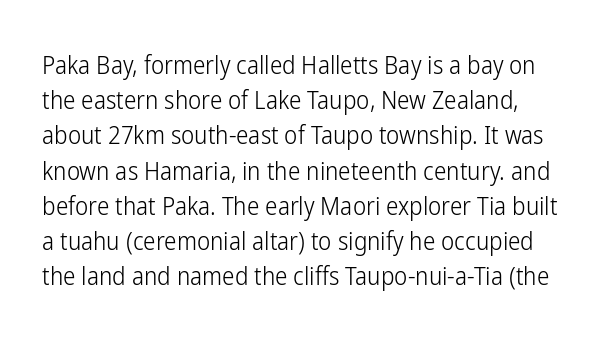
The image shows 25 px text type, upright; set normal line spacing (1.41x), normal letter spacing, not underlined.
